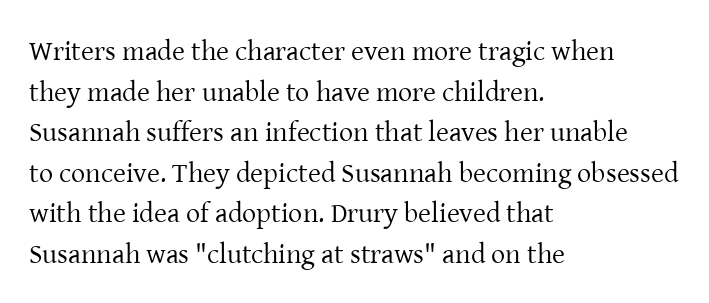
Q: Is the text bold? A: No.
Q: Is the text italic (slanted)? A: No, it is upright.
Q: Is the typeface a serif or a sans-serif typeface? A: Serif.
Q: Is the text underlined? A: No.
Q: How is the paragraph aligned? A: Left-aligned.
Q: Is the spacing between letters normal or unusually wide? A: Normal.
Q: Is the spacing between lines tight, normal or loose? A: Normal.
Q: Width (condensed, normal, or wide)? A: Normal.
Q: Stroke contrast? A: Low.
Q: x-height? A: Medium.
Q: Monospaced? A: No.
